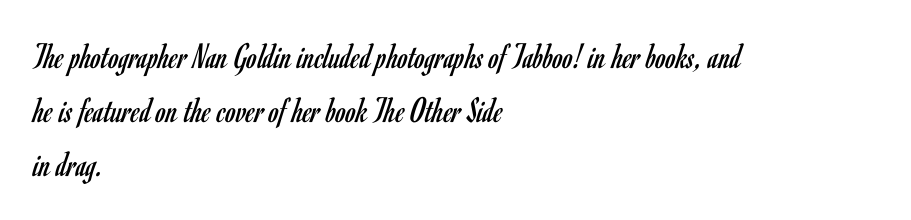
Q: Is the text bold? A: No.
Q: Is the text italic (slanted)? A: Yes.
Q: Is the typeface a serif or a sans-serif typeface? A: Sans-serif.
Q: Is the text underlined? A: No.
Q: How is the paragraph aligned? A: Left-aligned.
Q: Is the spacing between letters normal or unusually wide? A: Normal.
Q: Is the spacing between lines tight, normal or loose? A: Normal.
Q: Width (condensed, normal, or wide)? A: Condensed.
Q: Stroke contrast? A: Low.
Q: x-height? A: Small.
Q: Monospaced? A: No.
